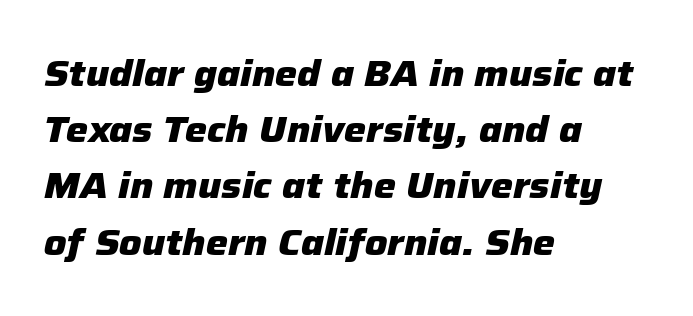
The image shows 37 px heavy type, italic (leaning right); set left-aligned, normal line spacing (1.52x), normal letter spacing, not underlined; low stroke contrast and a medium x-height.
